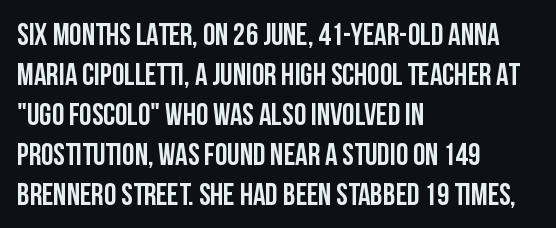
The image shows 31 px condensed sans-serif type, upright; set left-aligned, normal line spacing (1.29x), normal letter spacing, not underlined; low stroke contrast and a large x-height.
